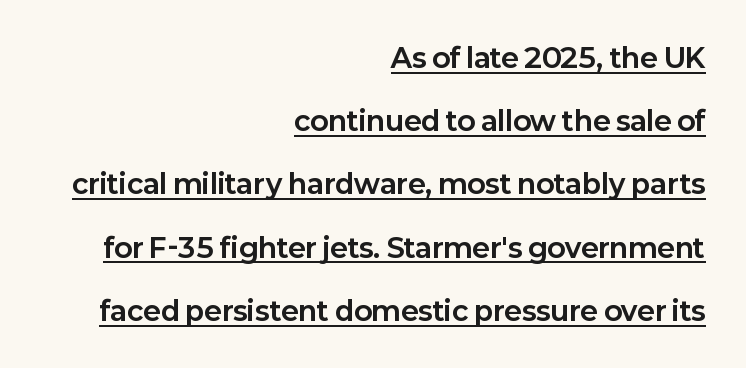
{"italic": "no", "bold": "yes", "underline": "yes", "align": "right", "line_spacing": "loose", "line_spacing_ratio": 2.34, "letter_spacing": "normal", "letter_spacing_em": 0.0, "glyph_px": 27}
